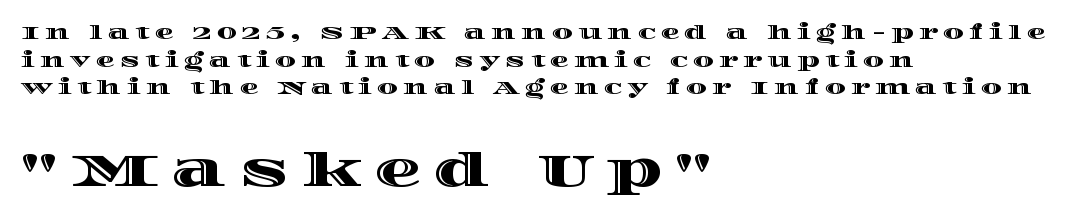
{"italic": "no", "width": "wide", "x_height": "large", "monospaced": "no", "underline": "no", "align": "left", "line_spacing": "normal", "line_spacing_ratio": 1.46, "letter_spacing": "wide", "letter_spacing_em": 0.27, "larger_block": "second", "size_ratio": 2.47, "glyph_px": 47}
